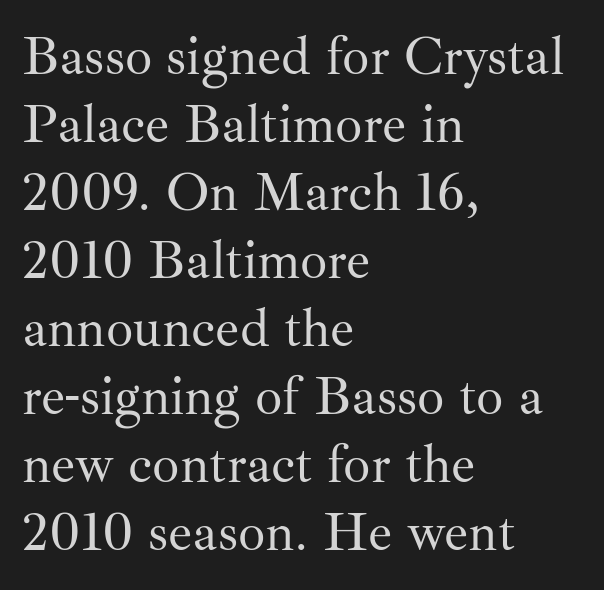
Layout note: lines flush left. The face used here is proportionally spaced, like ordinary book or web type. The font sits on the lighter half of the weight spectrum, regular included. Horizontal bands of white between lines are of average thickness.
